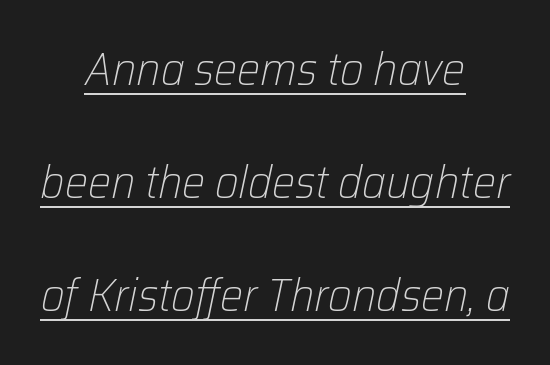
Q: Is the text bold? A: No.
Q: Is the text italic (slanted)? A: Yes, it leans right by about 12 degrees.
Q: Is the text underlined? A: Yes.
Q: How is the paragraph aligned? A: Centered.
Q: Is the spacing between letters normal or unusually wide? A: Normal.
Q: Is the spacing between lines tight, normal or loose? A: Loose.
Q: Width (condensed, normal, or wide)? A: Normal.
Q: Stroke contrast? A: Low.
Q: x-height? A: Medium.
Q: Monospaced? A: No.
